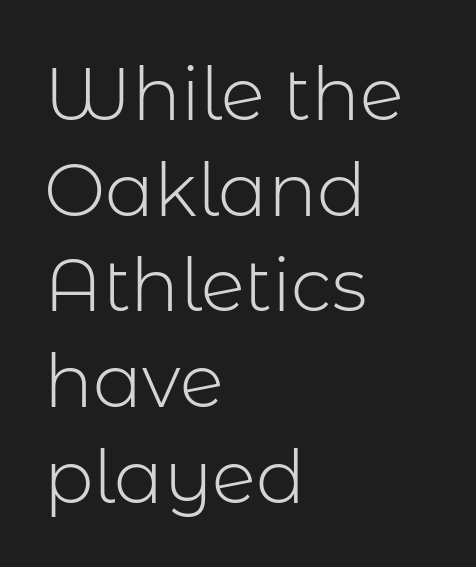
{"serif": "no", "italic": "no", "bold": "no", "weight": "light", "width": "normal", "stroke_contrast": "low", "x_height": "medium", "monospaced": "no", "underline": "no", "align": "left", "line_spacing": "normal", "line_spacing_ratio": 1.31, "letter_spacing": "normal", "letter_spacing_em": 0.0, "glyph_px": 73}
